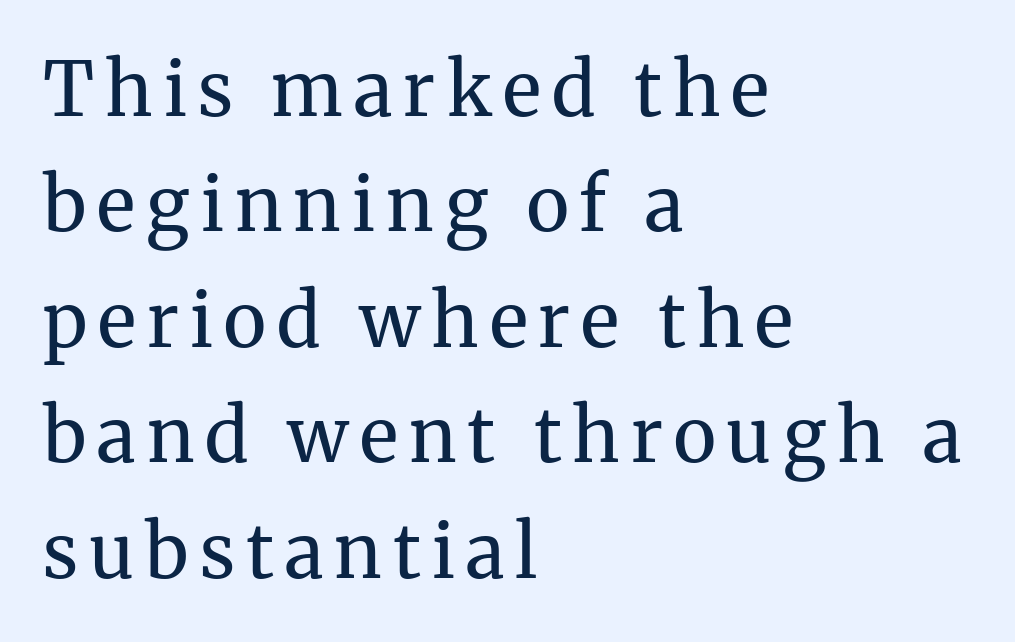
The image shows 74 px regular-weight serif type, upright; set left-aligned, normal line spacing (1.56x), not underlined; medium stroke contrast and a medium x-height.
